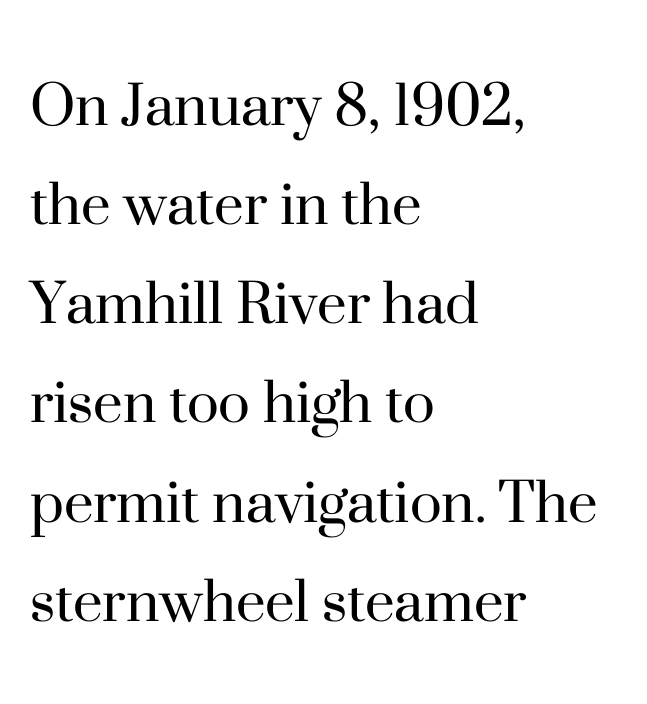
The image shows 67 px regular-weight serif type, upright; set left-aligned, normal line spacing (1.48x), normal letter spacing, not underlined; high stroke contrast and a small x-height.
